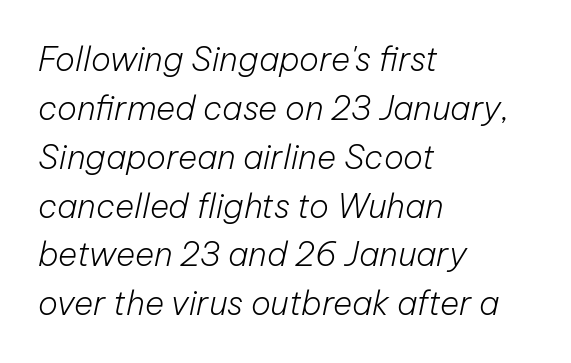
{"italic": "yes", "lean": "right", "slant_degrees": 12, "bold": "no", "weight": "light", "width": "normal", "stroke_contrast": "low", "x_height": "medium", "monospaced": "no", "underline": "no", "align": "left", "line_spacing": "normal", "line_spacing_ratio": 1.48, "letter_spacing": "normal", "letter_spacing_em": 0.0, "glyph_px": 33}
